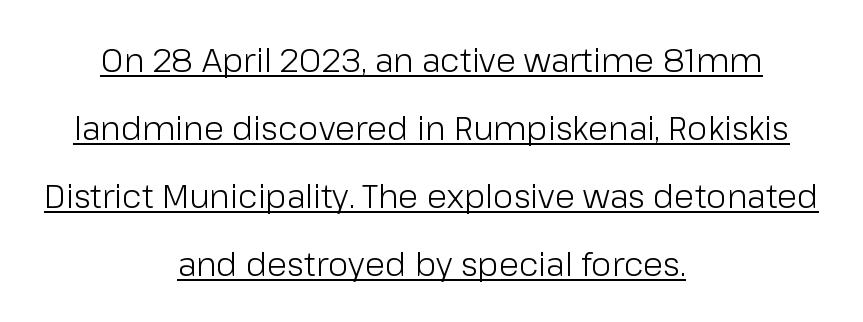
Q: Is the text bold? A: No.
Q: Is the text italic (slanted)? A: No, it is upright.
Q: Is the typeface a serif or a sans-serif typeface? A: Sans-serif.
Q: Is the text underlined? A: Yes.
Q: How is the paragraph aligned? A: Centered.
Q: Is the spacing between letters normal or unusually wide? A: Normal.
Q: Is the spacing between lines tight, normal or loose? A: Loose.
Q: Width (condensed, normal, or wide)? A: Normal.
Q: Stroke contrast? A: Low.
Q: x-height? A: Medium.
Q: Monospaced? A: No.
